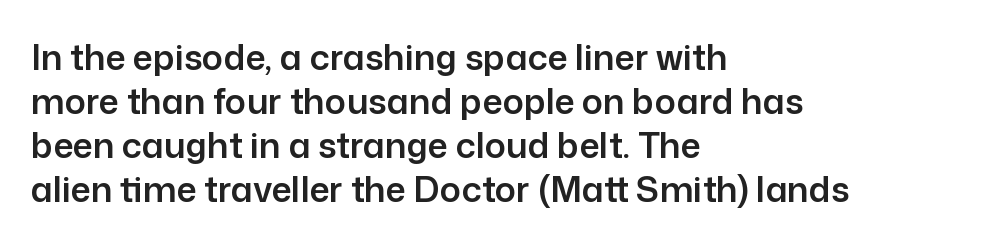
Q: Is the text italic (slanted)? A: No, it is upright.
Q: Is the typeface a serif or a sans-serif typeface? A: Sans-serif.
Q: Is the text underlined? A: No.
Q: How is the paragraph aligned? A: Left-aligned.
Q: Is the spacing between letters normal or unusually wide? A: Normal.
Q: Is the spacing between lines tight, normal or loose? A: Normal.
Q: Width (condensed, normal, or wide)? A: Normal.
Q: Stroke contrast? A: Low.
Q: x-height? A: Medium.
Q: Monospaced? A: No.
